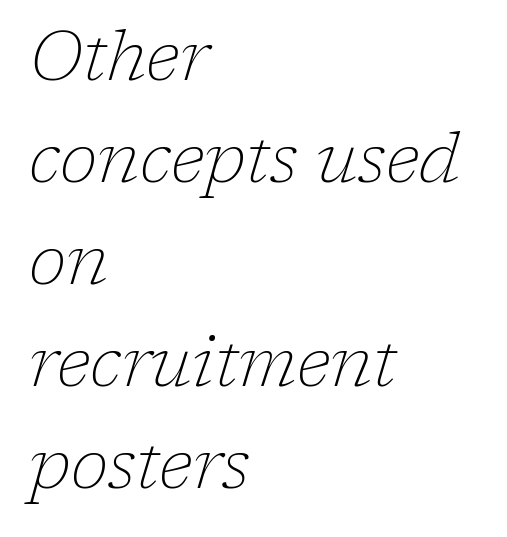
Q: Is the text bold? A: No.
Q: Is the text italic (slanted)? A: Yes, it leans right by about 17 degrees.
Q: Is the typeface a serif or a sans-serif typeface? A: Serif.
Q: Is the text underlined? A: No.
Q: How is the paragraph aligned? A: Left-aligned.
Q: Is the spacing between letters normal or unusually wide? A: Normal.
Q: Is the spacing between lines tight, normal or loose? A: Normal.
Q: Width (condensed, normal, or wide)? A: Normal.
Q: Stroke contrast? A: Low.
Q: x-height? A: Medium.
Q: Monospaced? A: No.
